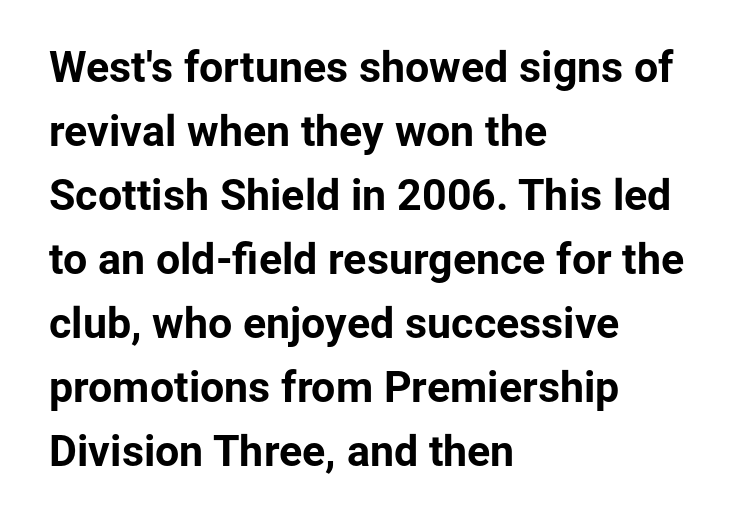
Letter spacing: default. Evenly set lines give the paragraph a standard silhouette. The face used here has the dense, thick strokes of a bold. Unlike a traditional serif, this face leaves its strokes unadorned.
